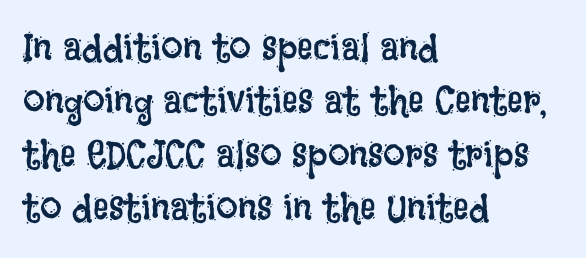
Beneath every word, the page is bare. Stroke mass is kept to a normal reading level or below. Think of a printed novel: that variable character pitch is what you see here. Between one letter and the next there's only the usual sliver of space. The compositor pushed each line to the left boundary.
